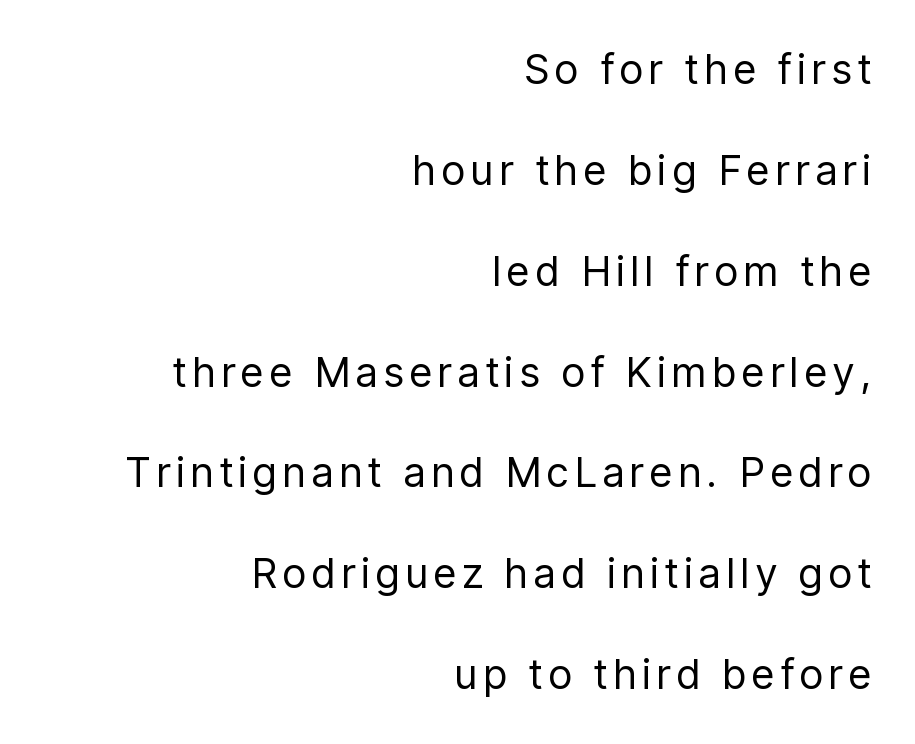
The image shows 41 px regular-weight, condensed sans-serif type, upright; set right-aligned, loose line spacing (2.46x), not underlined; low stroke contrast and a medium x-height.
